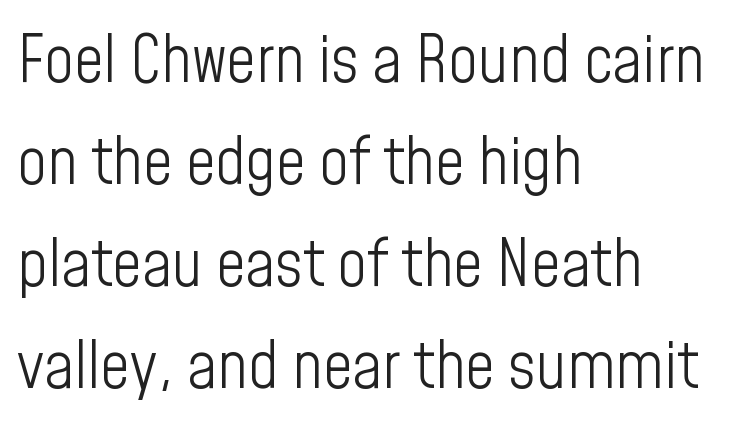
Q: Is the text bold? A: No.
Q: Is the text italic (slanted)? A: No, it is upright.
Q: Is the typeface a serif or a sans-serif typeface? A: Sans-serif.
Q: Is the text underlined? A: No.
Q: How is the paragraph aligned? A: Left-aligned.
Q: Is the spacing between letters normal or unusually wide? A: Normal.
Q: Is the spacing between lines tight, normal or loose? A: Normal.
Q: Width (condensed, normal, or wide)? A: Condensed.
Q: Stroke contrast? A: Low.
Q: x-height? A: Medium.
Q: Monospaced? A: No.
